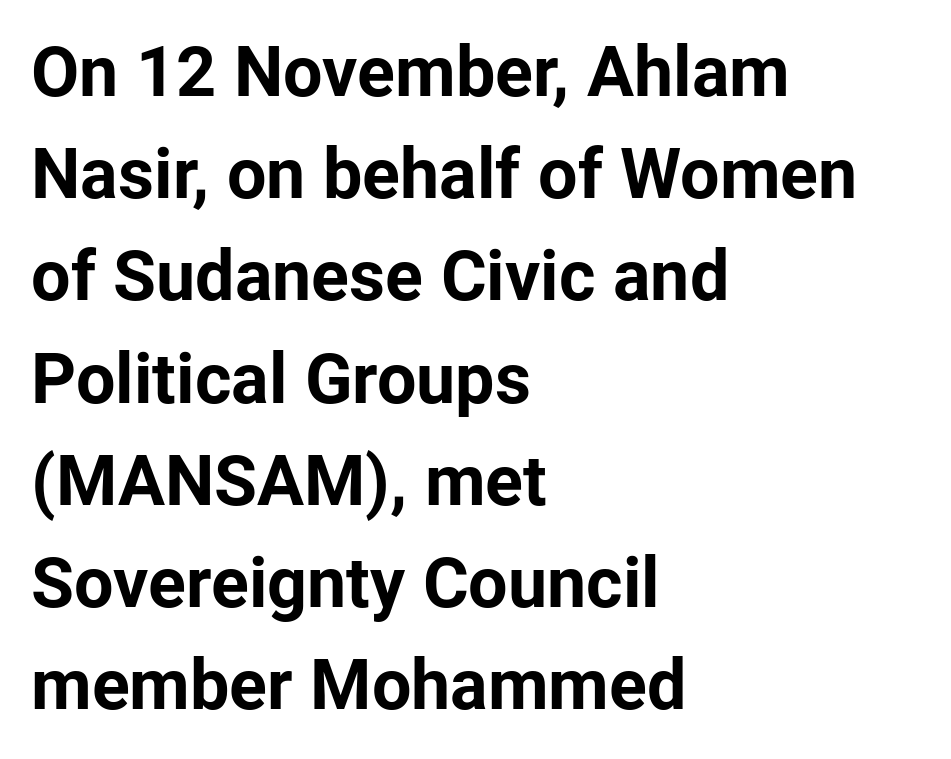
The image shows 70 px bold sans-serif type, upright; set left-aligned, normal line spacing (1.46x), normal letter spacing, not underlined; low stroke contrast and a medium x-height.
